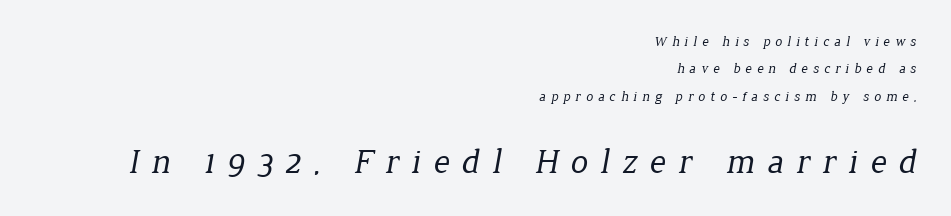
The image shows 35 px regular-weight serif type; set right-aligned, loose line spacing (1.95x), unusually wide letter spacing (+0.36 em), not underlined; the second (bottom) block is 2.5x larger; low stroke contrast and a medium x-height.
